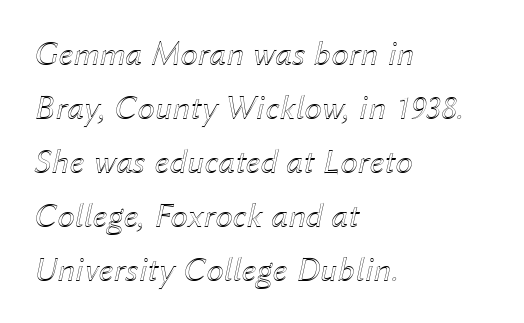
Has an underline been added? It has not. Does the copy run flush right? No — it runs flush left. Proportional: the letters do not fall into vertical columns. Evenly set lines give the paragraph a standard silhouette.
